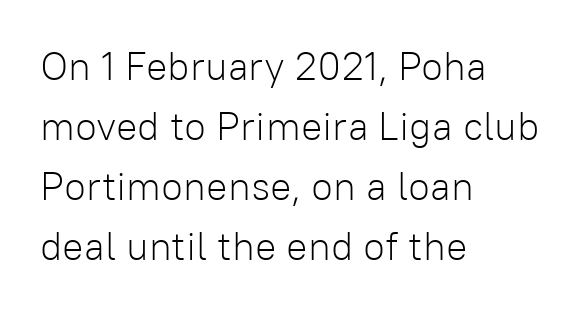
{"serif": "no", "italic": "no", "bold": "no", "weight": "light", "width": "normal", "stroke_contrast": "low", "x_height": "medium", "monospaced": "no", "underline": "no", "align": "left", "line_spacing": "normal", "line_spacing_ratio": 1.5, "letter_spacing": "normal", "letter_spacing_em": 0.0, "glyph_px": 40}
